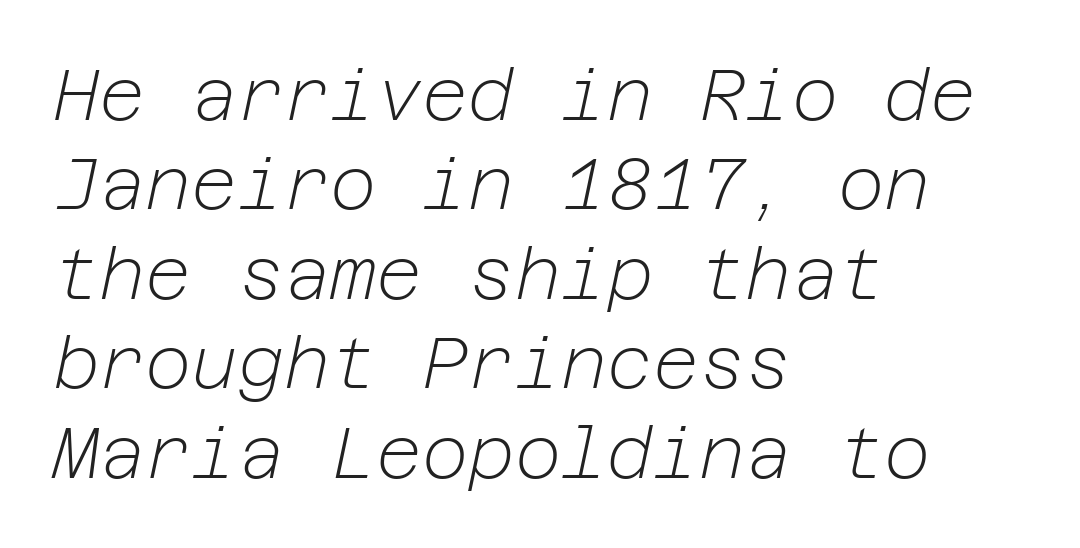
{"italic": "yes", "lean": "right", "slant_degrees": 12, "bold": "no", "weight": "light", "width": "normal", "stroke_contrast": "low", "x_height": "medium", "underline": "no", "align": "left", "line_spacing": "normal", "line_spacing_ratio": 1.26, "letter_spacing": "normal", "letter_spacing_em": 0.0, "glyph_px": 71}
